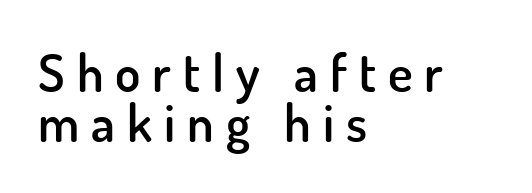
The paragraph shown leans on its left margin. You could not count columns in this text — the font is proportionally spaced. No word sits above an underline. Regarding leading, the lines here are crowded together.
